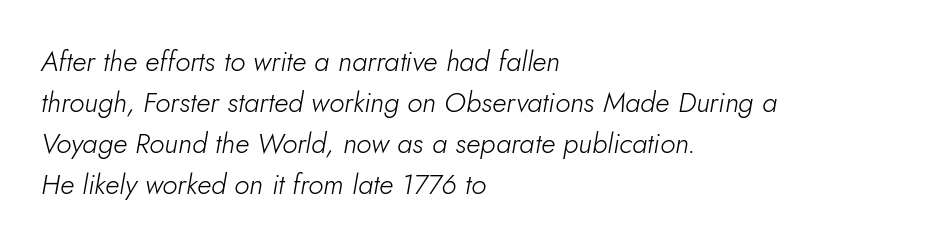
Q: Is the text bold? A: No.
Q: Is the text italic (slanted)? A: Yes, it leans right by about 5 degrees.
Q: Is the text underlined? A: No.
Q: How is the paragraph aligned? A: Left-aligned.
Q: Is the spacing between letters normal or unusually wide? A: Normal.
Q: Is the spacing between lines tight, normal or loose? A: Normal.
Q: Width (condensed, normal, or wide)? A: Normal.
Q: Stroke contrast? A: Low.
Q: x-height? A: Small.
Q: Monospaced? A: No.
